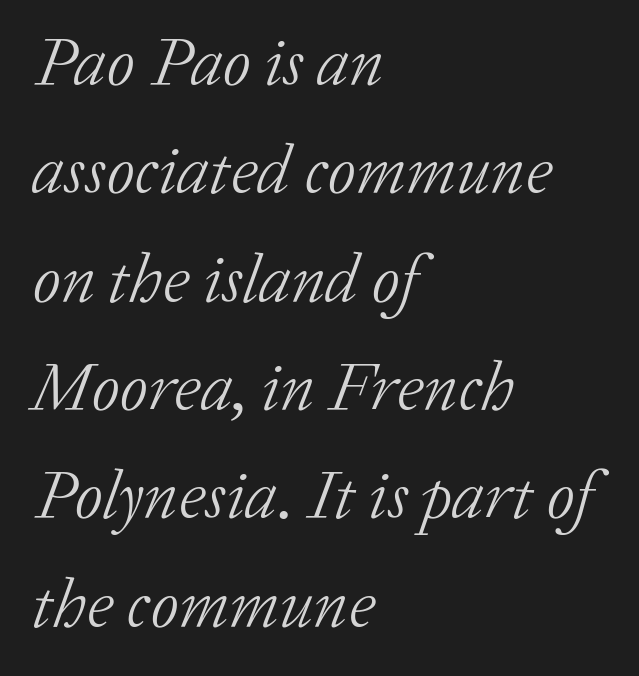
The strip under each line holds only bare page. This sample uses an oblique cut, with every glyph tilted off the vertical. Each line starts at the same left margin while the right side varies. The designer went with a serif here, giving each stem small feet.
